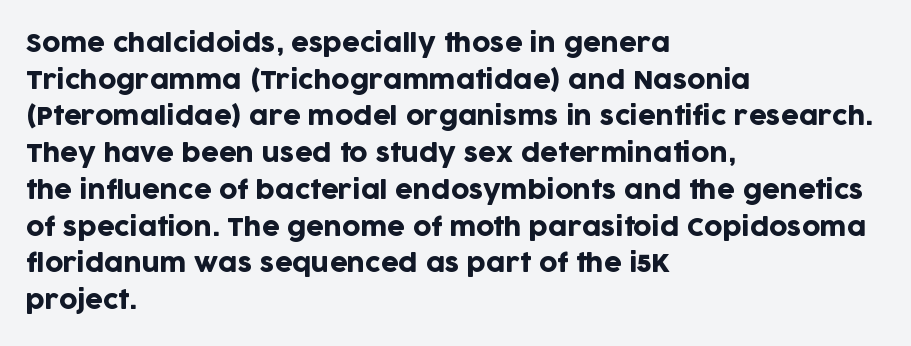
The image shows 25 px text type, upright; set left-aligned, normal line spacing (1.47x), normal letter spacing, not underlined.
